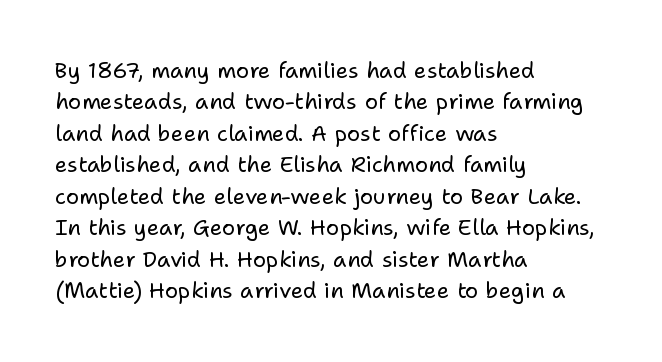
Q: Is the text bold? A: No.
Q: Is the text italic (slanted)? A: No, it is upright.
Q: Is the text underlined? A: No.
Q: How is the paragraph aligned? A: Left-aligned.
Q: Is the spacing between letters normal or unusually wide? A: Normal.
Q: Is the spacing between lines tight, normal or loose? A: Normal.
